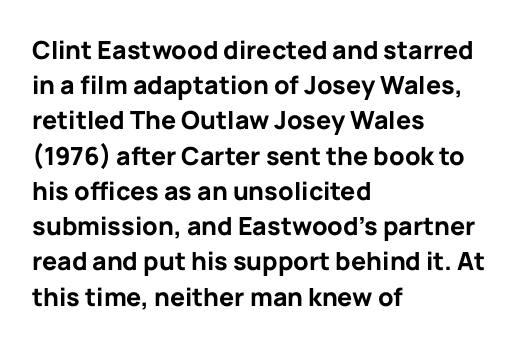
The image shows 25 px bold type, upright; set left-aligned, normal line spacing (1.41x), normal letter spacing, not underlined.
